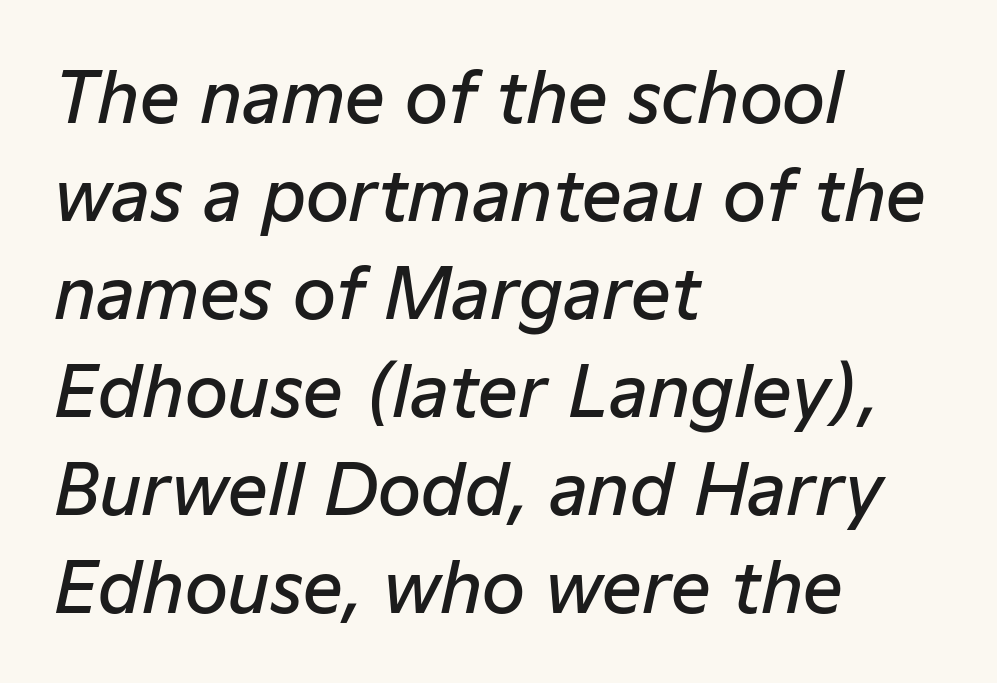
Q: Is the text bold? A: Semi-bold.
Q: Is the text italic (slanted)? A: Yes, it leans right by about 12 degrees.
Q: Is the text underlined? A: No.
Q: How is the paragraph aligned? A: Left-aligned.
Q: Is the spacing between letters normal or unusually wide? A: Normal.
Q: Is the spacing between lines tight, normal or loose? A: Normal.
Q: Width (condensed, normal, or wide)? A: Normal.
Q: Stroke contrast? A: Low.
Q: x-height? A: Medium.
Q: Monospaced? A: No.
